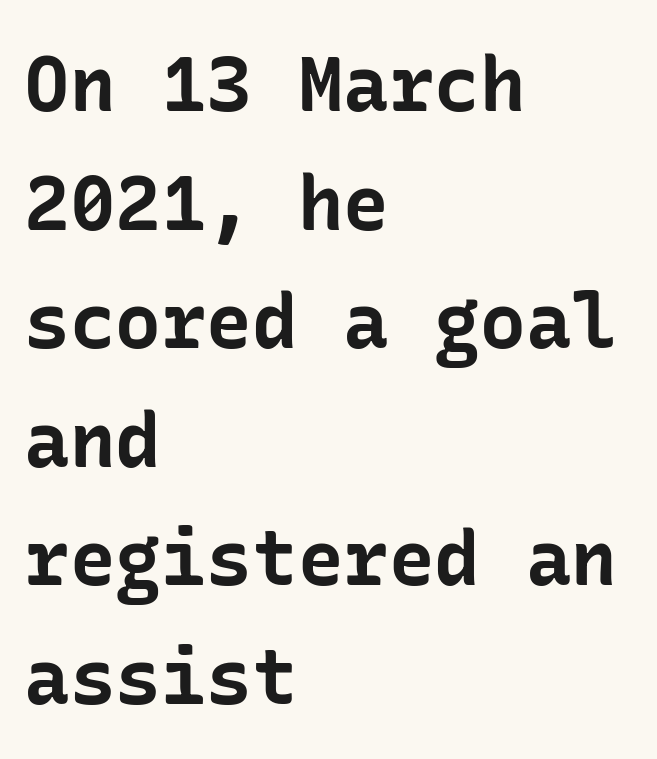
{"serif": "no", "italic": "no", "bold": "yes", "weight": "bold", "width": "normal", "stroke_contrast": "low", "x_height": "medium", "underline": "no", "align": "left", "line_spacing": "normal", "line_spacing_ratio": 1.56, "letter_spacing": "normal", "letter_spacing_em": 0.0, "glyph_px": 76}
